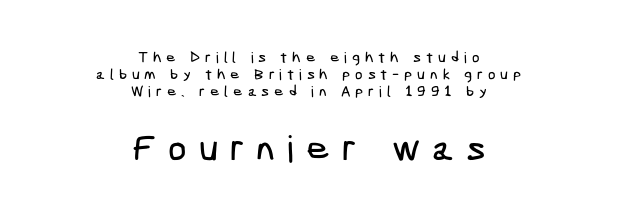
{"serif": "no", "width": "condensed", "stroke_contrast": "low", "x_height": "medium", "underline": "no", "align": "center", "line_spacing": "tight", "line_spacing_ratio": 1.12, "letter_spacing": "wide", "letter_spacing_em": 0.32, "larger_block": "second", "size_ratio": 2.47, "glyph_px": 37}
